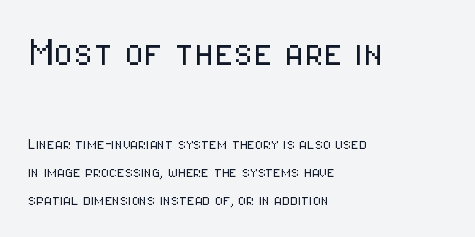
{"serif": "no", "italic": "no", "bold": "no", "weight": "light", "width": "condensed", "stroke_contrast": "low", "x_height": "medium", "monospaced": "no", "underline": "no", "align": "left", "line_spacing": "normal", "line_spacing_ratio": 1.55, "letter_spacing": "normal", "letter_spacing_em": 0.0, "larger_block": "first", "size_ratio": 2.5, "glyph_px": 45}
